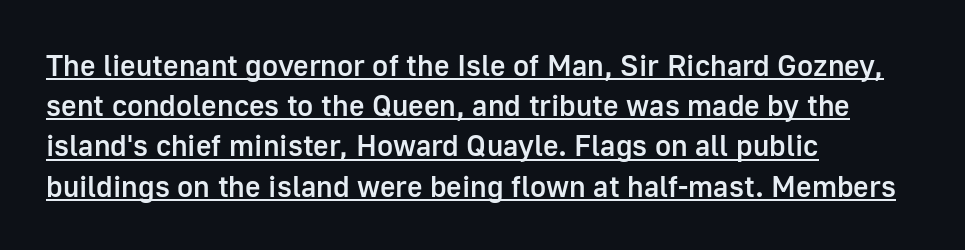
A typesetter would call this proportional, since set widths differ per character. Whoever set this chose a conventional vertical rhythm. Is the block centered? No — it sits flush against the left margin. Note: no serifs on the glyphs. No extra tracking has been applied to these lines. This is underlined copy, the kind a proofreader might mark for attention.
